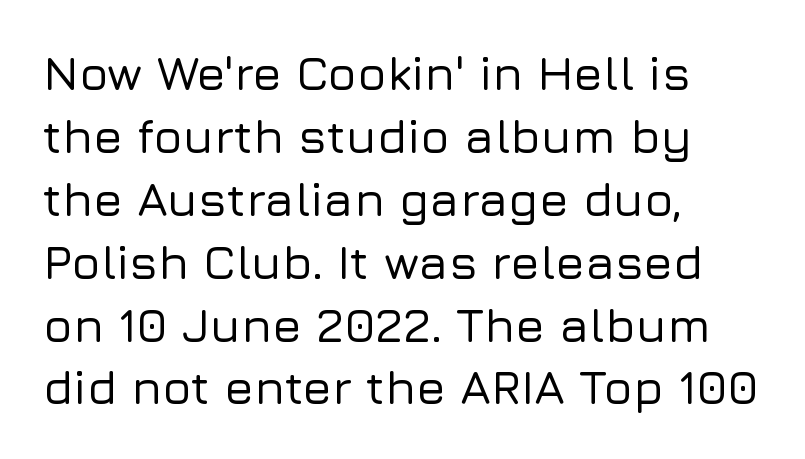
{"serif": "no", "italic": "no", "width": "normal", "stroke_contrast": "low", "x_height": "medium", "monospaced": "no", "underline": "no", "align": "left", "line_spacing": "normal", "line_spacing_ratio": 1.31, "letter_spacing": "normal", "letter_spacing_em": 0.0, "glyph_px": 48}
